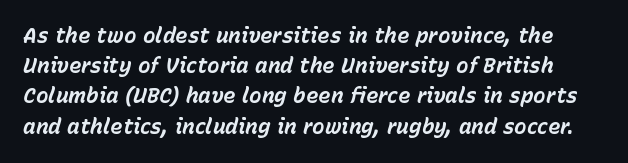
{"italic": "yes", "lean": "right", "slant_degrees": 15, "bold": "yes", "underline": "no", "line_spacing": "normal", "line_spacing_ratio": 1.44, "letter_spacing": "normal", "letter_spacing_em": 0.0, "glyph_px": 21}
